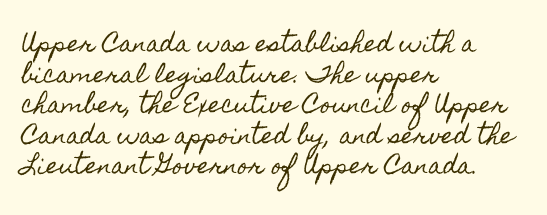
Q: Is the text italic (slanted)? A: Yes.
Q: Is the text underlined? A: No.
Q: How is the paragraph aligned? A: Left-aligned.
Q: Is the spacing between letters normal or unusually wide? A: Normal.
Q: Is the spacing between lines tight, normal or loose? A: Normal.
